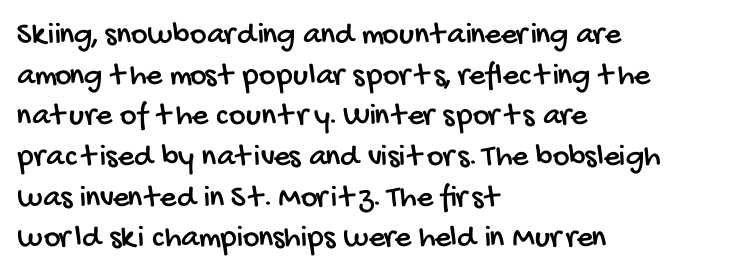
The image shows 32 px condensed sans-serif type; set left-aligned, normal line spacing (1.27x), normal letter spacing, not underlined; low stroke contrast and a large x-height.
